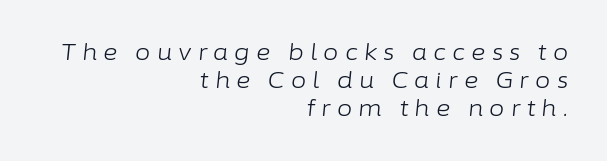
{"italic": "yes", "lean": "right", "slant_degrees": 6, "bold": "no", "underline": "no", "align": "right", "line_spacing": "normal", "line_spacing_ratio": 1.27, "letter_spacing": "wide", "letter_spacing_em": 0.28, "glyph_px": 22}
